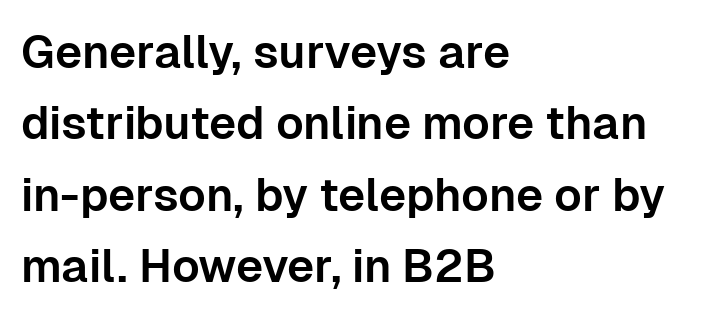
The image shows 46 px sans-serif type, upright; set left-aligned, normal line spacing (1.55x), normal letter spacing, not underlined; low stroke contrast and a medium x-height.
